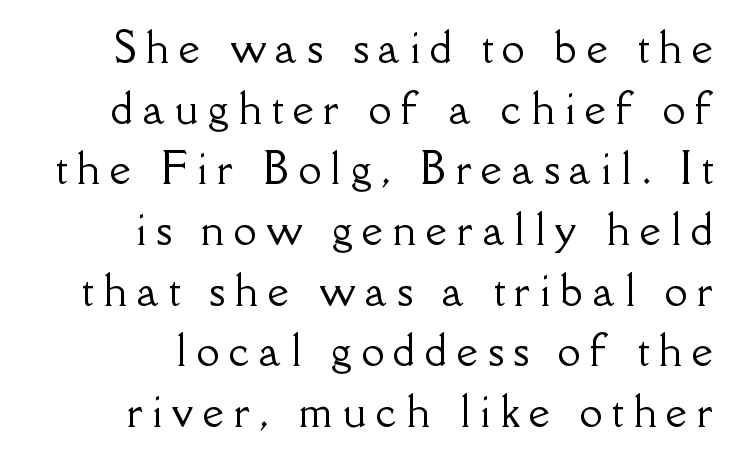
Q: Is the text italic (slanted)? A: No, it is upright.
Q: Is the typeface a serif or a sans-serif typeface? A: Serif.
Q: Is the text underlined? A: No.
Q: How is the paragraph aligned? A: Right-aligned.
Q: Is the spacing between letters normal or unusually wide? A: Unusually wide.
Q: Is the spacing between lines tight, normal or loose? A: Normal.
Q: Width (condensed, normal, or wide)? A: Normal.
Q: Stroke contrast? A: Low.
Q: x-height? A: Small.
Q: Monospaced? A: No.
